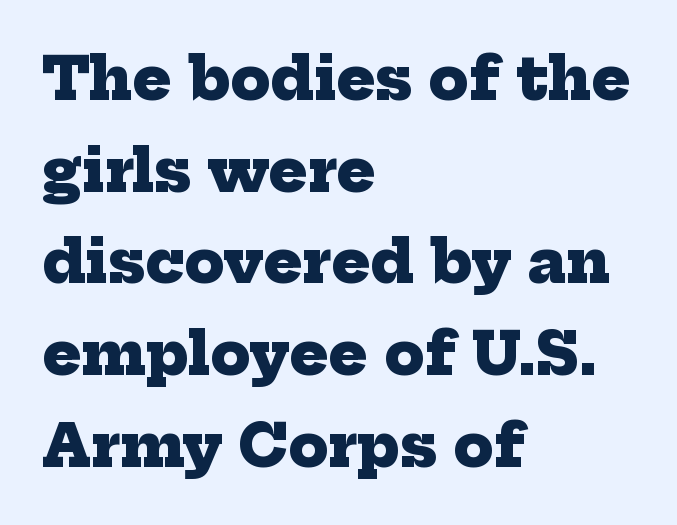
Students, note that the glyphs here touch the page at normal intervals. Descenders are the only things crossing below the line. This block has exactly the height ordinary leading produces. The rendering uses a bold face; every stroke is thick and dark. Varying glyph widths throughout — classic text-font behaviour. The designer went with a serif here, giving each stem small feet.
